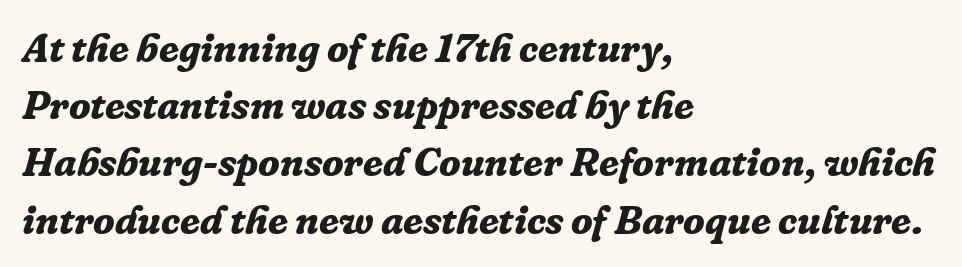
The image shows 40 px bold serif type, italic (leaning right); set left-aligned, normal line spacing (1.43x), normal letter spacing, not underlined; low stroke contrast and a medium x-height.
